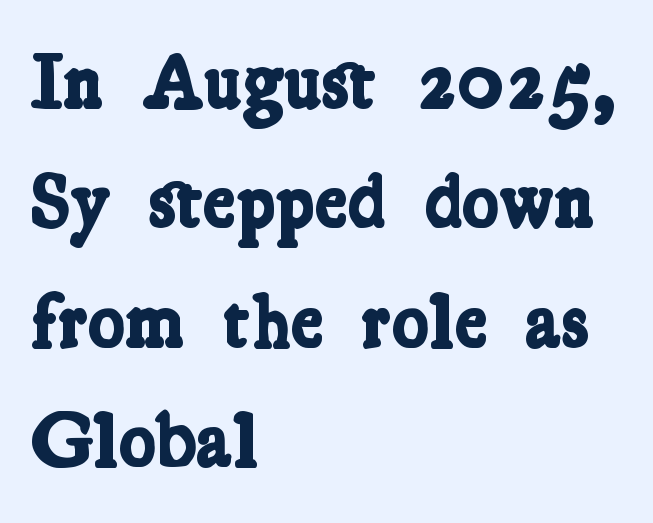
Q: Is the text bold? A: Yes.
Q: Is the typeface a serif or a sans-serif typeface? A: Serif.
Q: Is the text underlined? A: No.
Q: How is the paragraph aligned? A: Left-aligned.
Q: Is the spacing between letters normal or unusually wide? A: Normal.
Q: Is the spacing between lines tight, normal or loose? A: Normal.
Q: Width (condensed, normal, or wide)? A: Condensed.
Q: Stroke contrast? A: Low.
Q: x-height? A: Medium.
Q: Monospaced? A: No.
